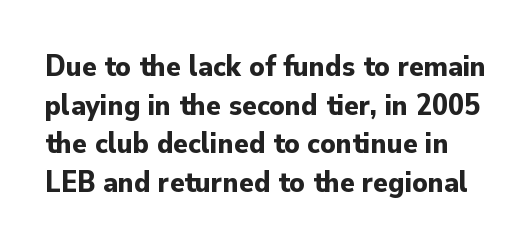
These lines are rendered in a variable-pitch font. The words here are not underlined. Upright lettering throughout. Notice how descenders clear the ascenders below comfortably — that's standard leading. Stroke thickness is high; the sample reads as a true bold. The rendering shows plain stroke endings on the letterforms — a sans-serif design.
